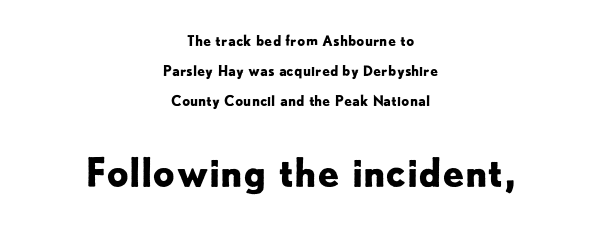
The leading is generous, giving the passage an open texture. A typesetter would label this face a sans. On the weight axis this lands at bold, roughly 700. The passage shown is typed in a proportional face where columns would drift. The glyphs are unaccompanied by any horizontal stroke below them.
